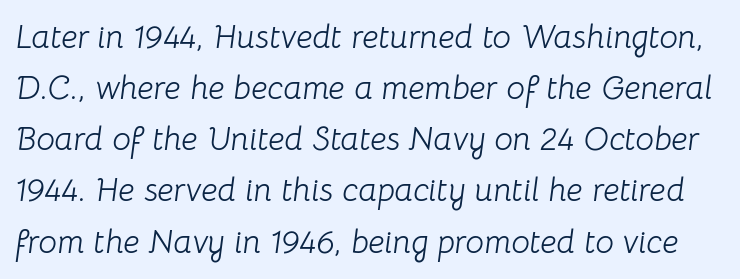
The image shows 33 px light type, italic (leaning right); set normal line spacing (1.55x), normal letter spacing, not underlined; low stroke contrast and a medium x-height.
